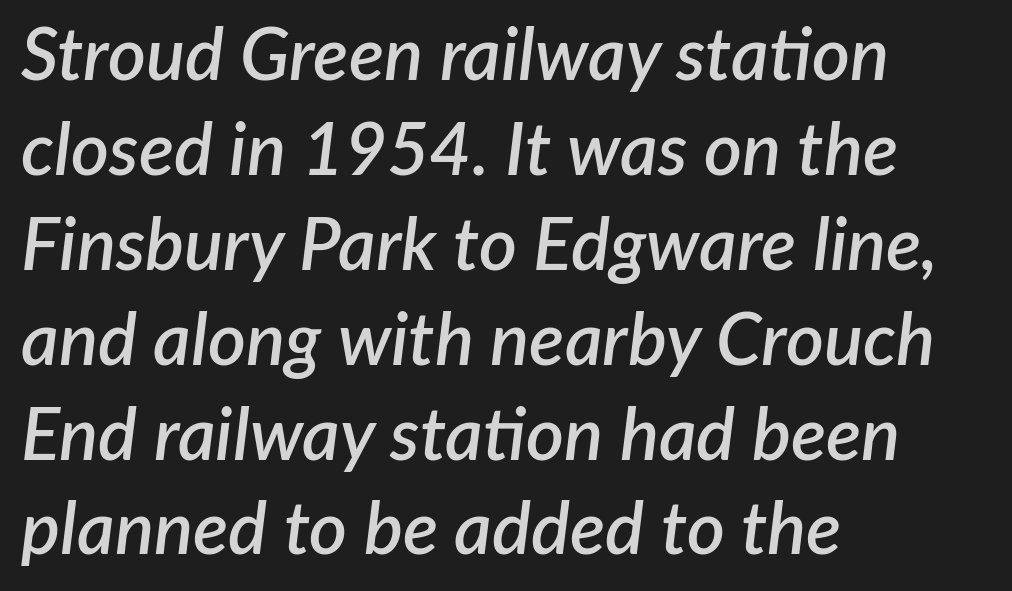
The image shows 73 px semibold type, italic (leaning right); set left-aligned, normal line spacing (1.3x), normal letter spacing, not underlined; low stroke contrast and a medium x-height.
